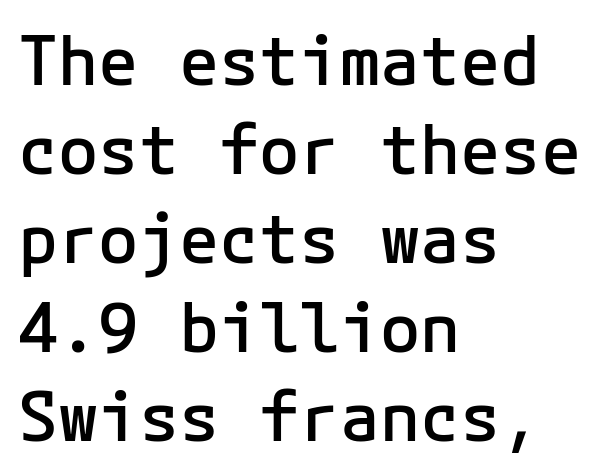
Q: Is the text bold? A: Semi-bold.
Q: Is the text italic (slanted)? A: No, it is upright.
Q: Is the typeface a serif or a sans-serif typeface? A: Sans-serif.
Q: Is the text underlined? A: No.
Q: How is the paragraph aligned? A: Left-aligned.
Q: Is the spacing between letters normal or unusually wide? A: Normal.
Q: Is the spacing between lines tight, normal or loose? A: Normal.
Q: Width (condensed, normal, or wide)? A: Normal.
Q: Stroke contrast? A: Low.
Q: x-height? A: Medium.
Q: Monospaced? A: Yes.
